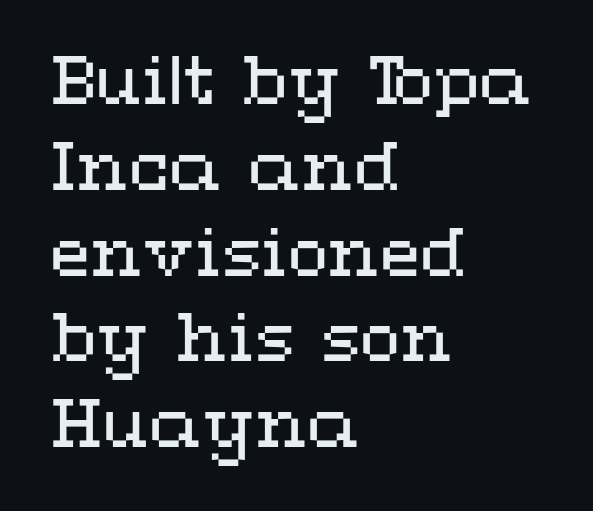
Every character sits straight up, as roman type does. Is this a fixed-width face? No — the glyphs have proportional, varying widths. Notice how descenders clear the ascenders below comfortably — that's standard leading. The lines are quadded left. Nothing unusual about the tracking: characters are spaced as the font intends. The strokes carry an ordinary text weight at most.
